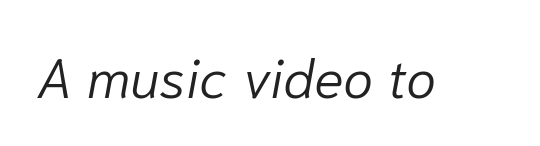
{"italic": "yes", "lean": "right", "slant_degrees": 10, "bold": "no", "weight": "light", "width": "normal", "stroke_contrast": "low", "x_height": "medium", "monospaced": "no", "underline": "no", "letter_spacing": "normal", "letter_spacing_em": 0.0, "glyph_px": 55}
